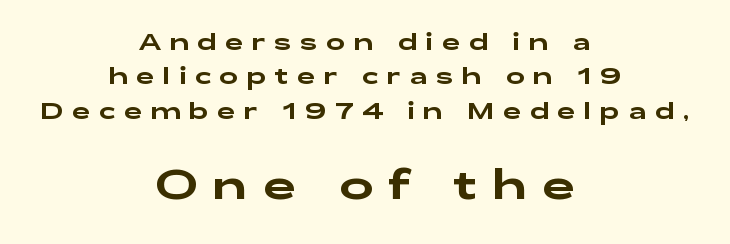
The rendering inserts visible extra space after every character. Descender tails drop into unmarked territory. Vertical spacing — default. The letters stand straight up with perfectly vertical stems.
